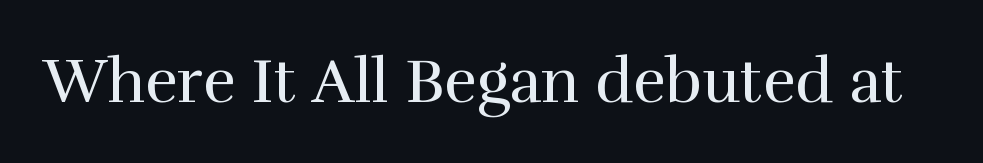
Q: Is the text bold? A: No.
Q: Is the text italic (slanted)? A: No, it is upright.
Q: Is the typeface a serif or a sans-serif typeface? A: Serif.
Q: Is the text underlined? A: No.
Q: Is the spacing between letters normal or unusually wide? A: Normal.
Q: Width (condensed, normal, or wide)? A: Normal.
Q: Stroke contrast? A: High.
Q: x-height? A: Medium.
Q: Monospaced? A: No.
